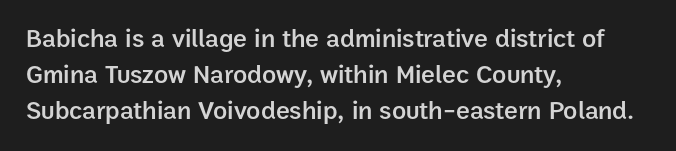
Q: Is the text bold? A: Semi-bold.
Q: Is the text italic (slanted)? A: No, it is upright.
Q: Is the text underlined? A: No.
Q: How is the paragraph aligned? A: Left-aligned.
Q: Is the spacing between letters normal or unusually wide? A: Normal.
Q: Is the spacing between lines tight, normal or loose? A: Normal.
